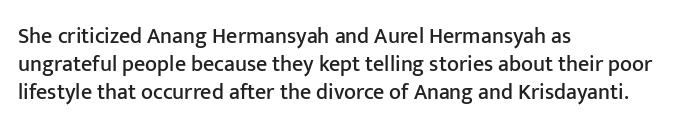
In terms of leading, this rendering sits right in the middle. Do the letters lean? They stand straight. These lines stack with their left ends in a neat column. The zone under the glyphs is completely vacant. The letters sit at their default tracking, neither squeezed nor spread.
